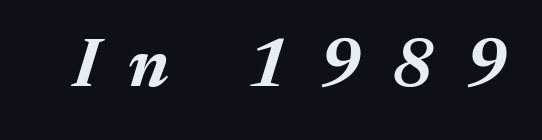
Q: Is the text bold? A: Yes.
Q: Is the text italic (slanted)? A: Yes, it leans right by about 17 degrees.
Q: Is the text underlined? A: No.
Q: Is the spacing between letters normal or unusually wide? A: Unusually wide.
Q: Width (condensed, normal, or wide)? A: Normal.
Q: Stroke contrast? A: Medium.
Q: x-height? A: Medium.
Q: Monospaced? A: No.
